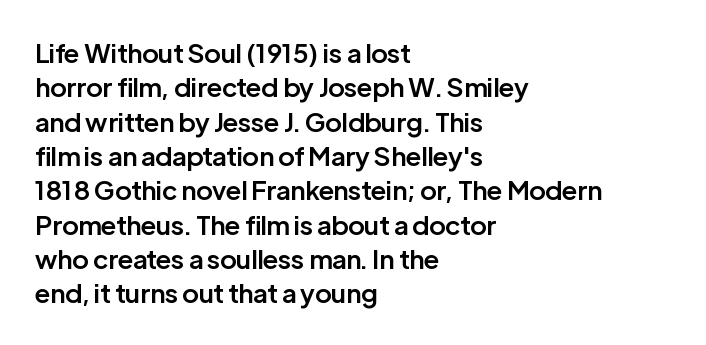
The image shows 26 px text type, upright; set left-aligned, normal line spacing (1.32x), normal letter spacing, not underlined.
